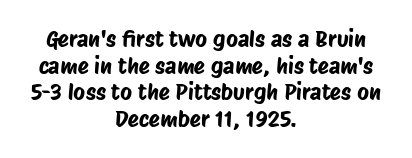
{"underline": "no", "align": "center", "line_spacing_ratio": 1.16, "letter_spacing": "normal", "letter_spacing_em": 0.0, "glyph_px": 23}
